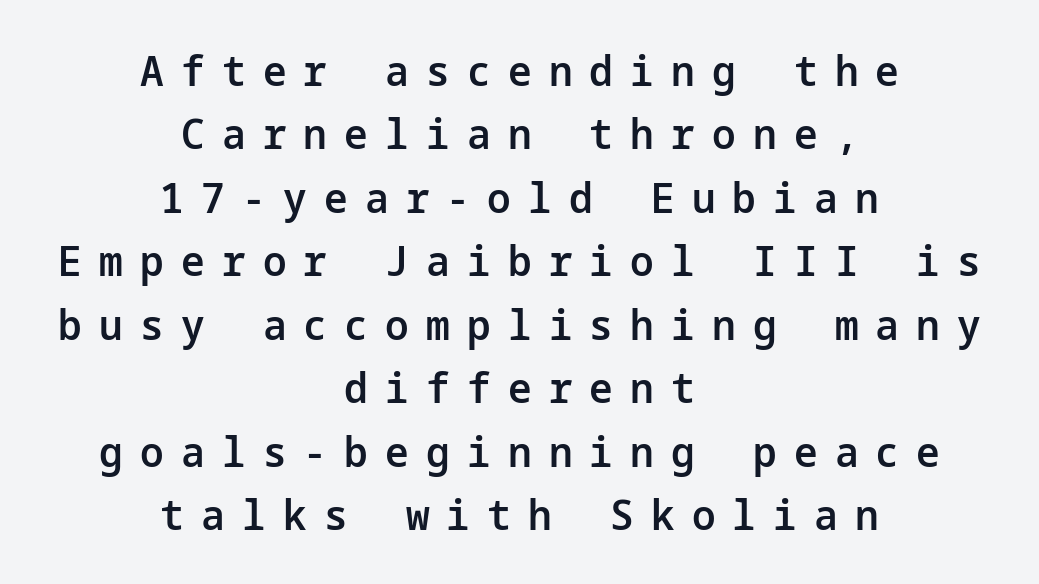
{"serif": "no", "italic": "no", "bold": "semi", "weight": "semibold", "width": "normal", "stroke_contrast": "low", "x_height": "medium", "underline": "no", "align": "center", "line_spacing": "normal", "line_spacing_ratio": 1.51, "letter_spacing": "wide", "letter_spacing_em": 0.41, "glyph_px": 42}
